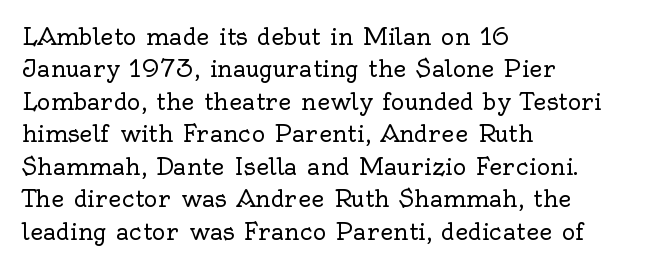
{"italic": "no", "bold": "no", "underline": "no", "align": "left", "line_spacing": "normal", "line_spacing_ratio": 1.41, "letter_spacing": "normal", "letter_spacing_em": 0.0, "glyph_px": 23}
